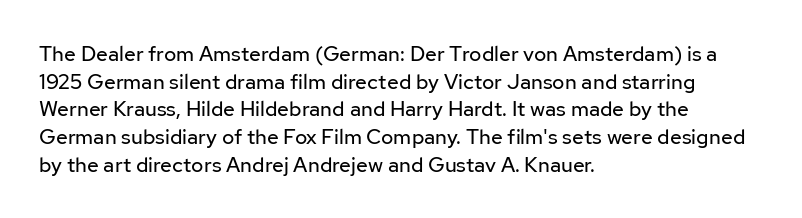
{"italic": "no", "bold": "no", "underline": "no", "align": "left", "line_spacing": "normal", "line_spacing_ratio": 1.32, "letter_spacing": "normal", "letter_spacing_em": 0.0, "glyph_px": 21}
